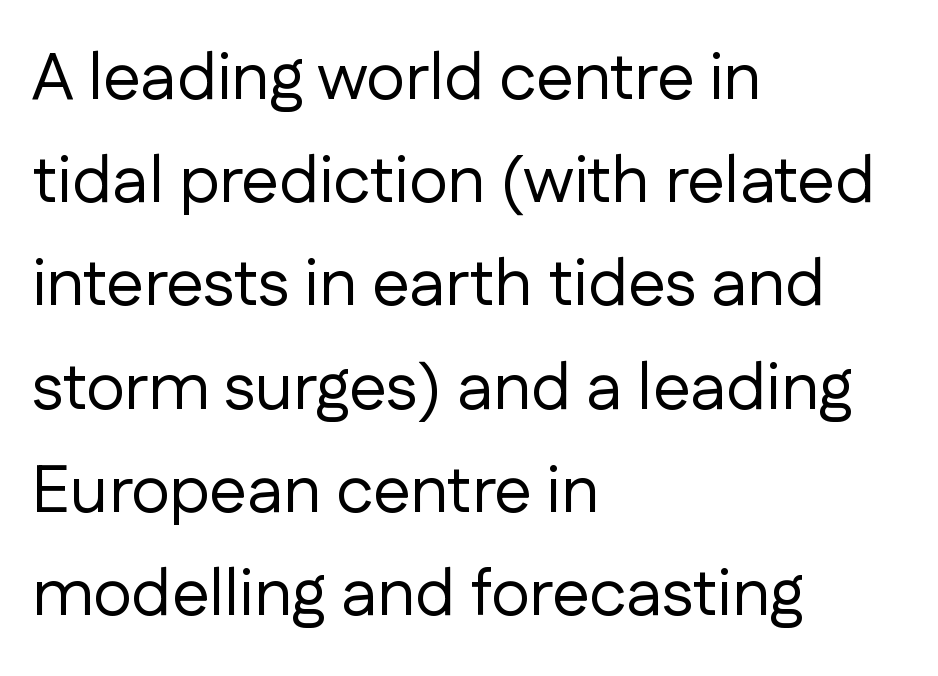
When letters stand straight like this, we call the style roman or upright. Rule under the text: the space is simply empty. A typesetter would call this proportional, since set widths differ per character. Nothing unusual about the tracking: characters are spaced as the font intends. Where is the straight margin? On the left.
